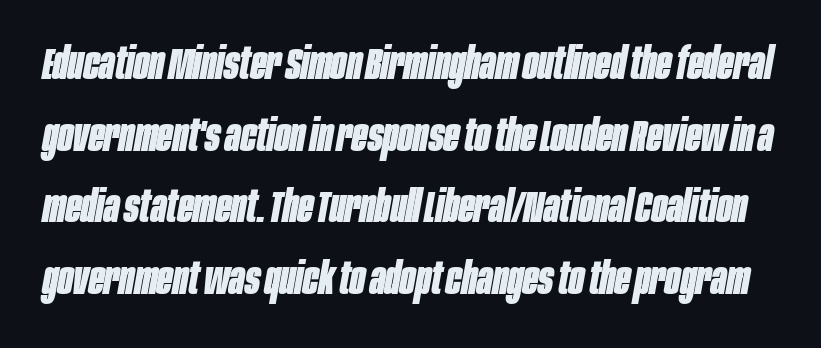
{"italic": "yes", "lean": "right", "slant_degrees": 10, "bold": "yes", "weight": "bold", "width": "condensed", "stroke_contrast": "low", "x_height": "large", "monospaced": "no", "underline": "no", "line_spacing": "normal", "line_spacing_ratio": 1.59, "letter_spacing": "normal", "letter_spacing_em": 0.0, "glyph_px": 45}
